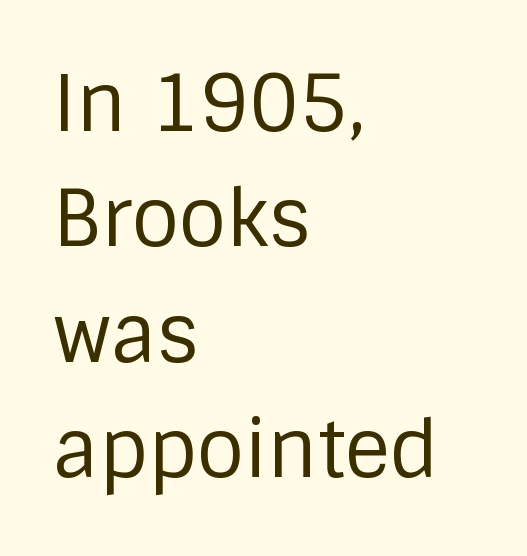
The specimen omits any rule beneath the text block's lines. The typesetting does not lean heavy: it is not bold. You could not count columns in this text — the font is proportionally spaced. These lines were composed using upright roman letters.
